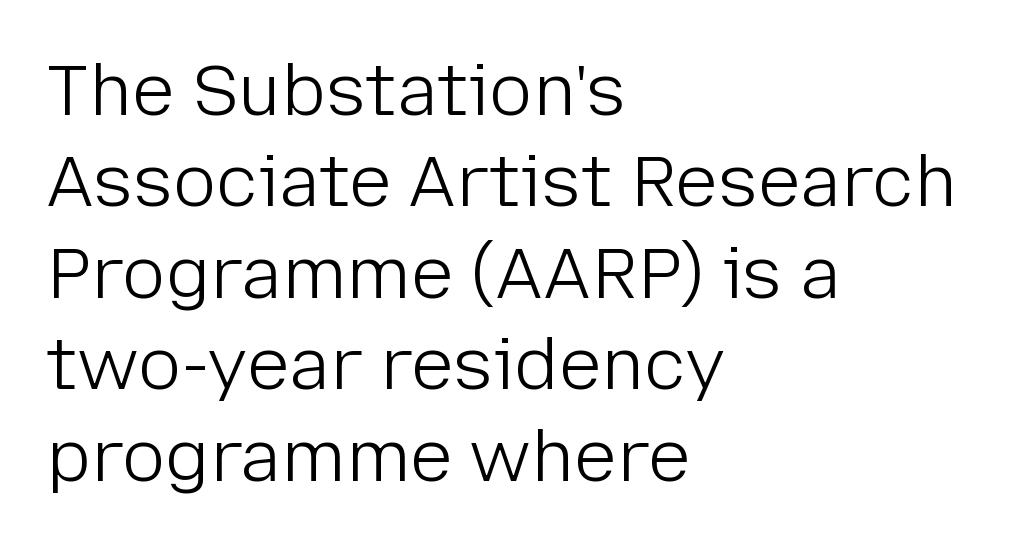
The image shows 72 px light sans-serif type, upright; set left-aligned, normal line spacing (1.27x), normal letter spacing, not underlined; low stroke contrast and a medium x-height.
